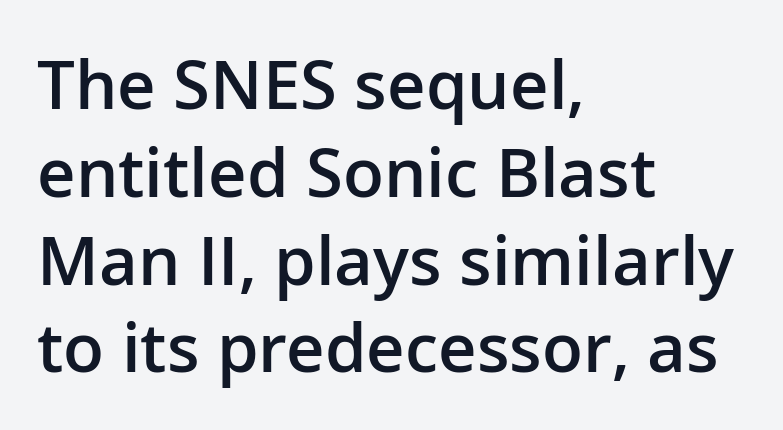
{"serif": "no", "italic": "no", "bold": "semi", "weight": "semibold", "width": "normal", "stroke_contrast": "low", "x_height": "medium", "monospaced": "no", "underline": "no", "align": "left", "line_spacing": "normal", "line_spacing_ratio": 1.31, "letter_spacing": "normal", "letter_spacing_em": 0.0, "glyph_px": 67}
